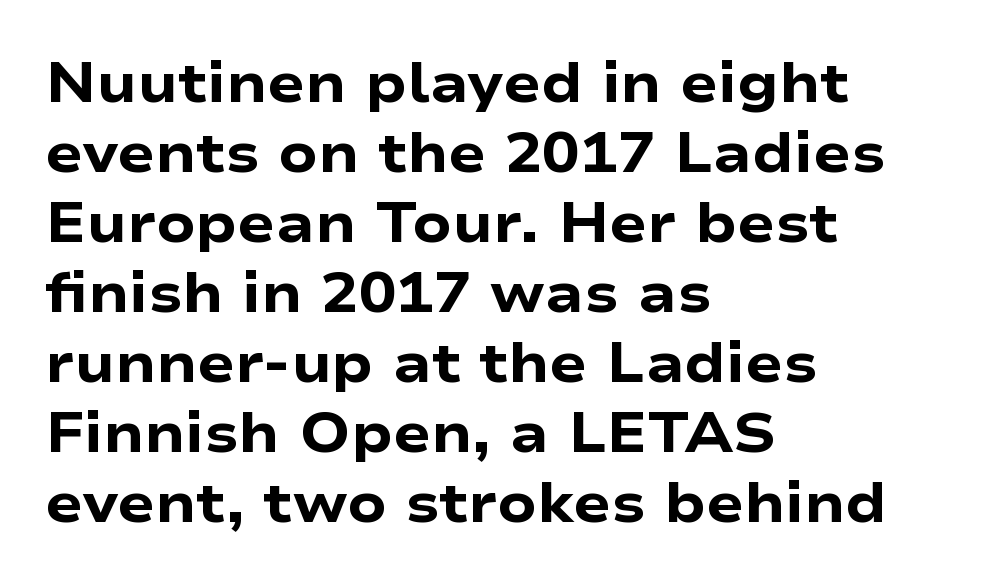
The rendering uses natural spacing where letterforms have individual widths. Quick note: interline space is typical. Type style note: lacks serifs. Heft: maximum for text — a bold. Every row of glyphs begins at an identical x-position on the left. Plain, unruled lines of type.
